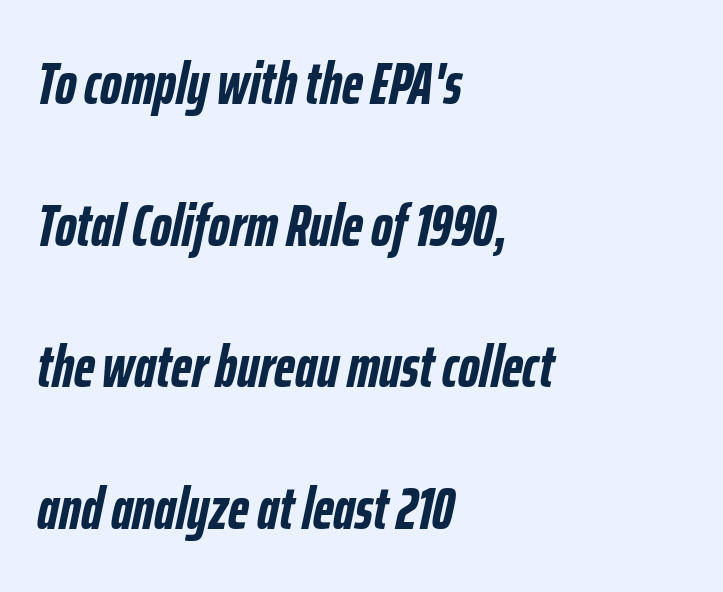
The compositor pushed each line to the left boundary. Plenty of ink on the page — the face is bold. Is there much room between lines? Yes — plenty of vertical air separates them. Do the characters align in a grid? No, the font is proportional. Underlining? Definitely not there. Quick note: italic.
